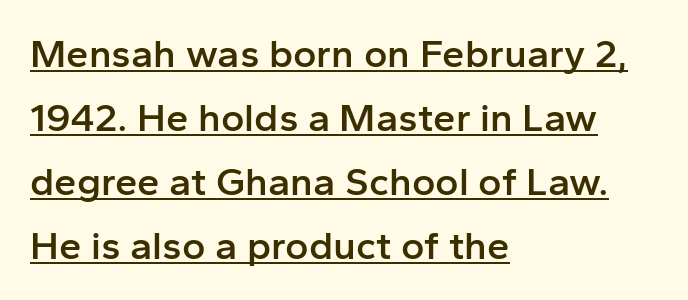
Q: Is the text bold? A: Semi-bold.
Q: Is the text italic (slanted)? A: No, it is upright.
Q: Is the typeface a serif or a sans-serif typeface? A: Sans-serif.
Q: Is the text underlined? A: Yes.
Q: How is the paragraph aligned? A: Left-aligned.
Q: Is the spacing between letters normal or unusually wide? A: Normal.
Q: Is the spacing between lines tight, normal or loose? A: Normal.
Q: Width (condensed, normal, or wide)? A: Normal.
Q: Stroke contrast? A: Low.
Q: x-height? A: Medium.
Q: Monospaced? A: No.
